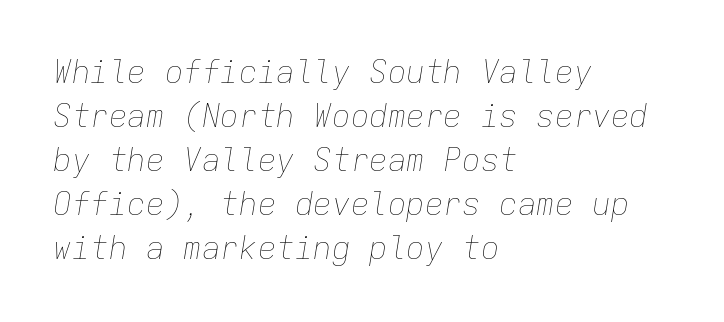
Compared with a typical body face, this is equally light or lighter still. Summary of vertical rhythm: regular, with standard interline spacing. Slanted lettering throughout. Spacing verdict: monospaced, one width for all characters.
